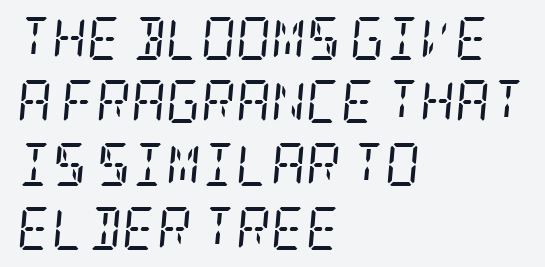
Type style note: has serifs. Visually the block forms a straight wall on the left and a jagged coastline on the right. The vertical gap from one line to the next is medium. Descenders hang freely into open space. The characters are drawn with everyday or finer stroke widths.
